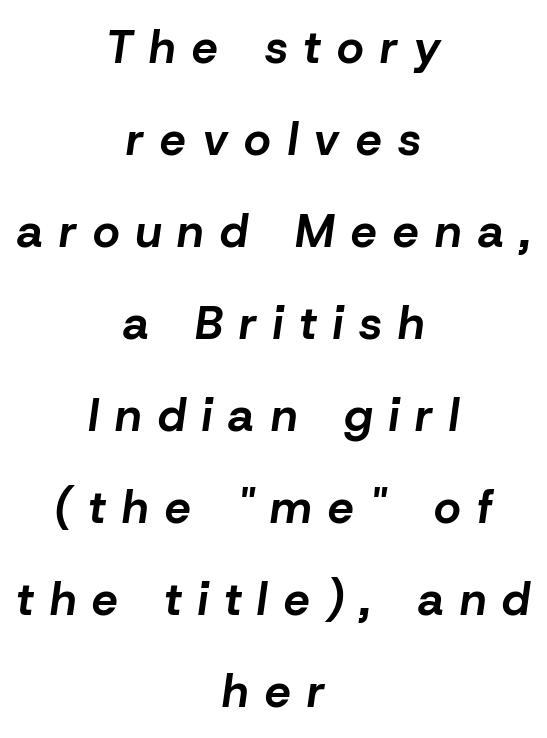
{"italic": "yes", "lean": "right", "slant_degrees": 8, "bold": "yes", "weight": "bold", "width": "normal", "stroke_contrast": "low", "x_height": "medium", "monospaced": "no", "underline": "no", "align": "center", "line_spacing": "loose", "line_spacing_ratio": 2.0, "letter_spacing": "wide", "letter_spacing_em": 0.36, "glyph_px": 46}
